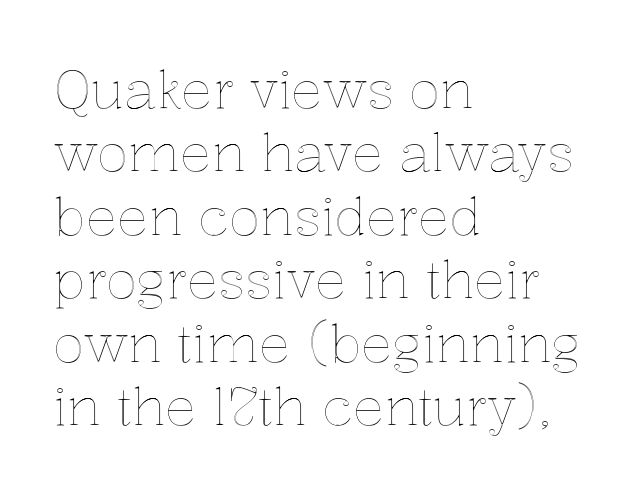
{"italic": "no", "width": "normal", "x_height": "medium", "monospaced": "no", "underline": "no", "align": "left", "line_spacing_ratio": 1.22, "letter_spacing": "normal", "letter_spacing_em": 0.0, "glyph_px": 52}
